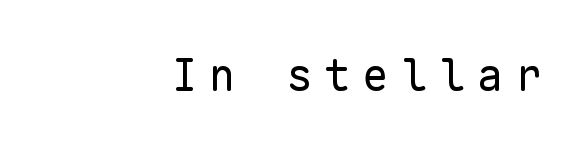
The image shows 44 px regular-weight sans-serif type, upright, monospaced; set right-aligned, unusually wide letter spacing (+0.27 em), not underlined; low stroke contrast and a medium x-height.
